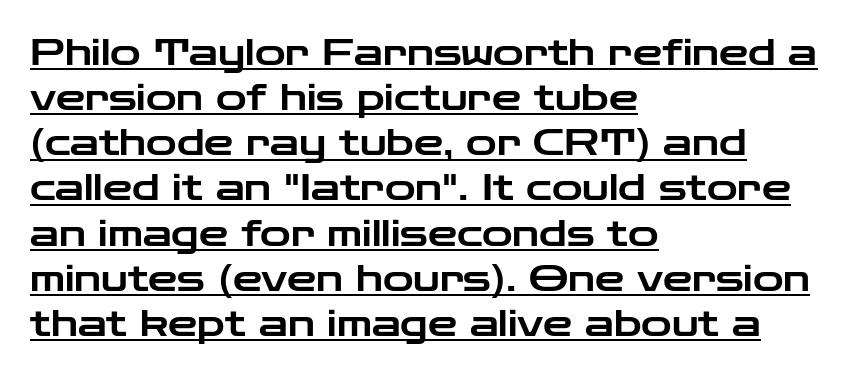
Q: Is the text italic (slanted)? A: No, it is upright.
Q: Is the typeface a serif or a sans-serif typeface? A: Sans-serif.
Q: Is the text underlined? A: Yes.
Q: How is the paragraph aligned? A: Left-aligned.
Q: Is the spacing between letters normal or unusually wide? A: Normal.
Q: Width (condensed, normal, or wide)? A: Wide.
Q: Stroke contrast? A: Low.
Q: x-height? A: Medium.
Q: Monospaced? A: No.
